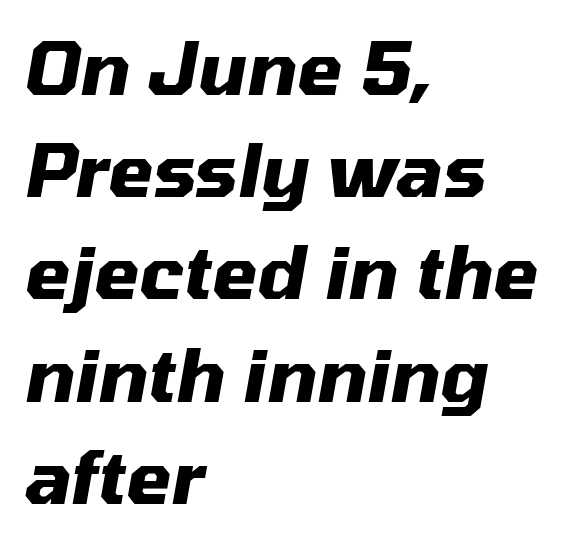
Rule under the text: the space is simply empty. These lines carry a lot of weight — the face is fully bold. Observe the ordinary spacing: letters are neighbours, not strangers. Evenly set lines give the paragraph a standard silhouette. It's the slanting kind of type. These lines are rendered in a variable-pitch font.
